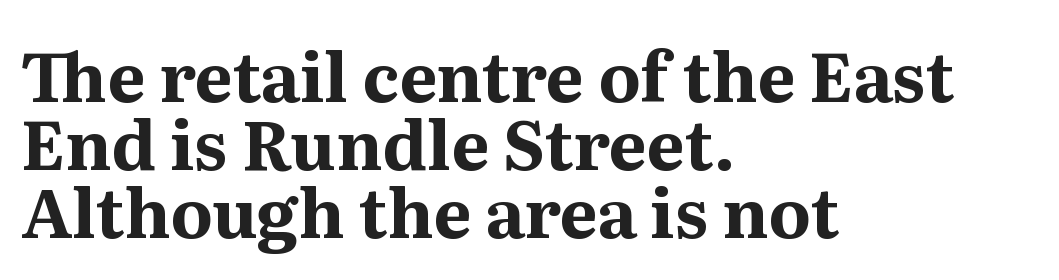
The image shows 68 px bold serif type, upright; set left-aligned, tight line spacing (1.0x), normal letter spacing, not underlined; medium stroke contrast and a medium x-height.
